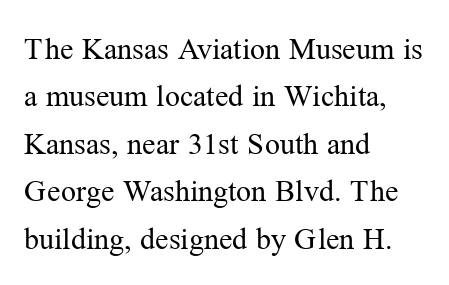
Q: Is the text bold? A: No.
Q: Is the text italic (slanted)? A: No, it is upright.
Q: Is the typeface a serif or a sans-serif typeface? A: Serif.
Q: Is the text underlined? A: No.
Q: How is the paragraph aligned? A: Left-aligned.
Q: Is the spacing between letters normal or unusually wide? A: Normal.
Q: Is the spacing between lines tight, normal or loose? A: Normal.
Q: Width (condensed, normal, or wide)? A: Normal.
Q: Stroke contrast? A: Medium.
Q: x-height? A: Medium.
Q: Monospaced? A: No.
